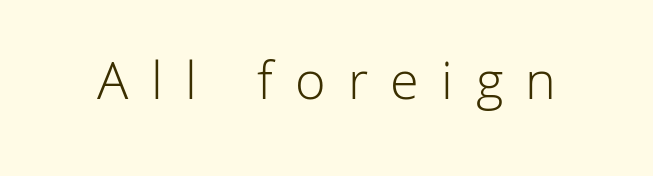
The image shows 56 px light sans-serif type, upright; set unusually wide letter spacing (+0.4 em), not underlined; low stroke contrast and a medium x-height.
